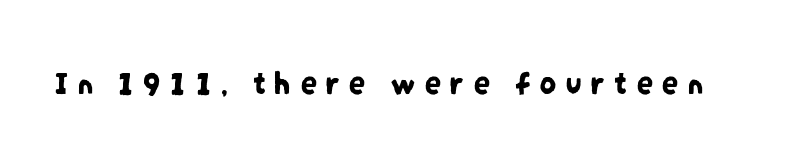
{"serif": "no", "width": "condensed", "stroke_contrast": "low", "x_height": "large", "monospaced": "no", "underline": "no", "letter_spacing": "wide", "letter_spacing_em": 0.24, "glyph_px": 34}
